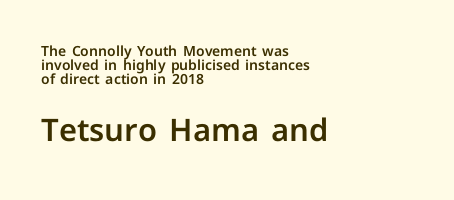
The image shows 31 px sans-serif type, upright; set left-aligned, tight line spacing (0.99x), normal letter spacing, not underlined; the second (bottom) block is 2.21x larger; low stroke contrast and a medium x-height.
